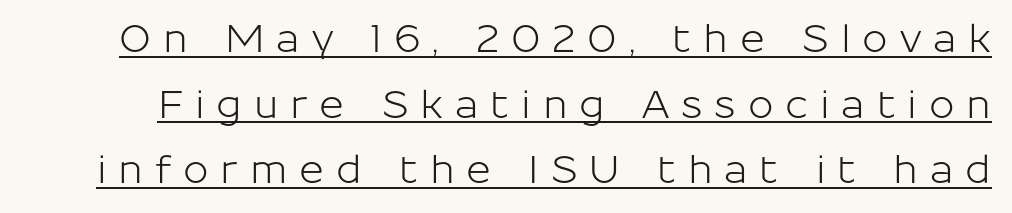
Every stem runs plumb, perpendicular to the baseline. These lines have a slow, spaced-out rhythm from letter to letter. The passage shown is underscored from start to finish. Nope, no serifs anywhere on these letters. Note the varied advance widths — an 'i' is clearly narrower than an 'm'.
